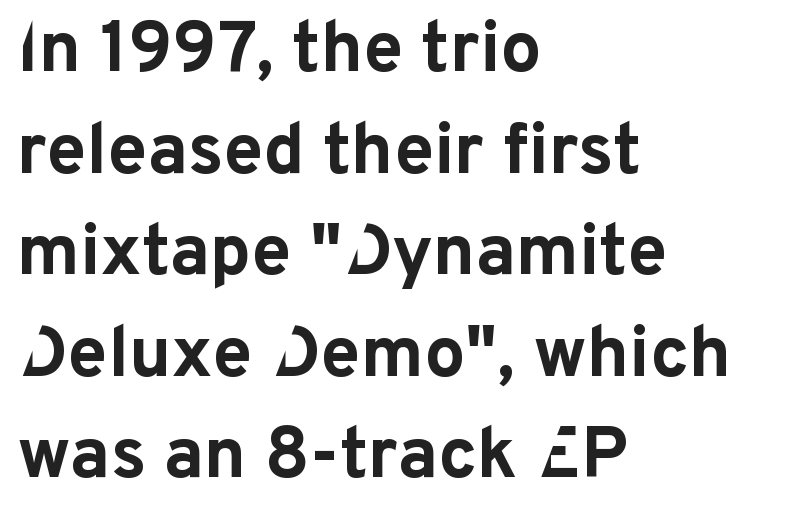
The image shows 72 px bold sans-serif type, upright; set left-aligned, normal line spacing (1.41x), normal letter spacing, not underlined; low stroke contrast and a medium x-height.
